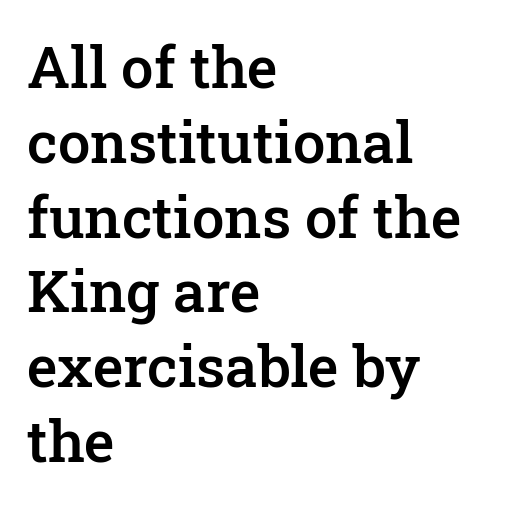
Q: Is the text bold? A: Semi-bold.
Q: Is the text italic (slanted)? A: No, it is upright.
Q: Is the typeface a serif or a sans-serif typeface? A: Serif.
Q: Is the text underlined? A: No.
Q: How is the paragraph aligned? A: Left-aligned.
Q: Is the spacing between letters normal or unusually wide? A: Normal.
Q: Is the spacing between lines tight, normal or loose? A: Normal.
Q: Width (condensed, normal, or wide)? A: Normal.
Q: Stroke contrast? A: Low.
Q: x-height? A: Medium.
Q: Monospaced? A: No.
